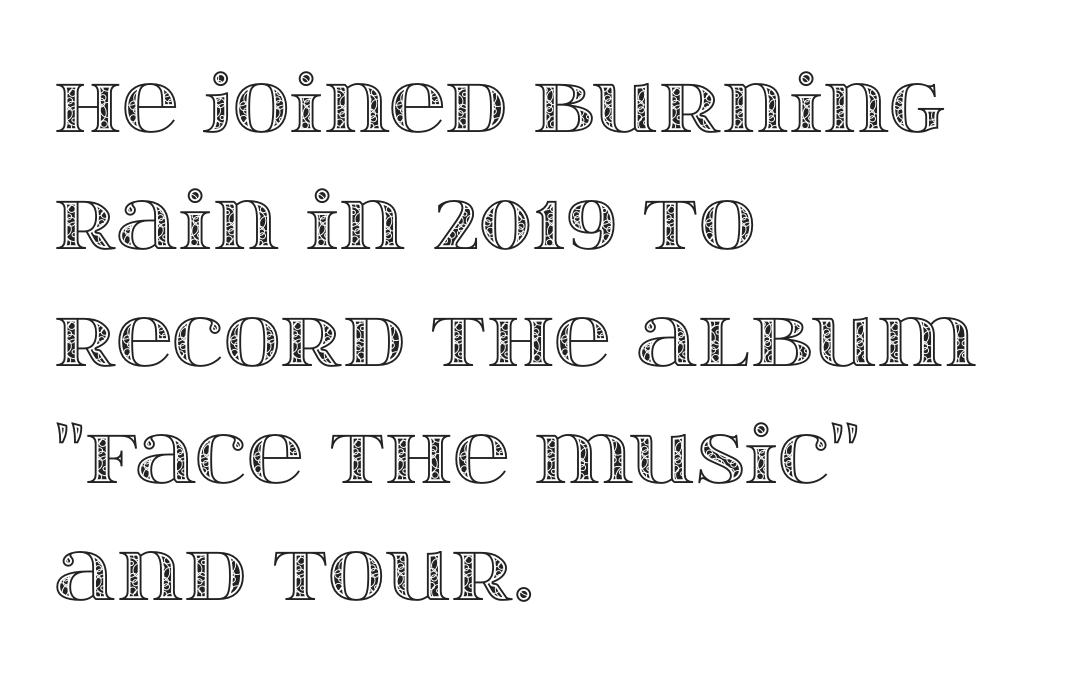
Baseline-to-baseline distance is the conventional proportion of letter height. This is roman type, the default non-slanted kind. The letters sit at their default tracking, neither squeezed nor spread. Character widths vary here, with narrow letters taking less room than wide ones.
